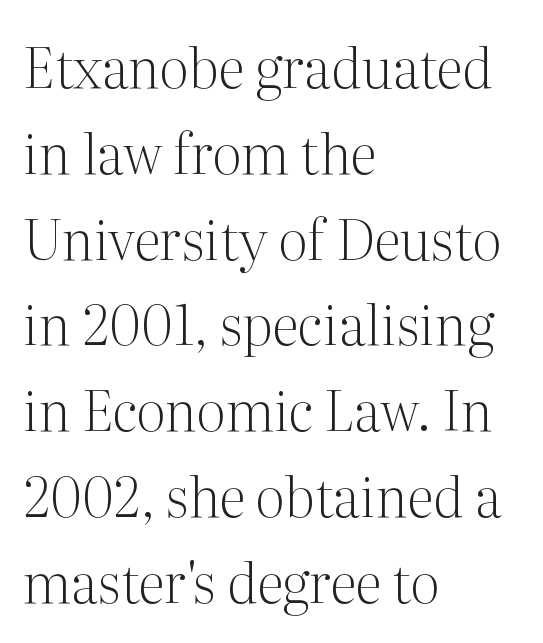
The image shows 55 px light serif type, upright; set left-aligned, normal line spacing (1.56x), normal letter spacing, not underlined; medium stroke contrast and a medium x-height.
